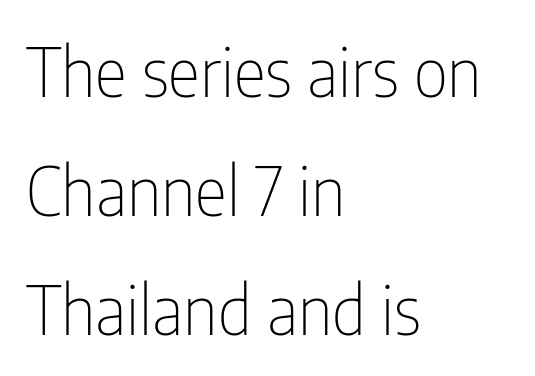
{"serif": "no", "italic": "no", "bold": "no", "weight": "thin", "width": "condensed", "stroke_contrast": "low", "x_height": "medium", "monospaced": "no", "underline": "no", "align": "left", "line_spacing_ratio": 1.75, "letter_spacing": "normal", "letter_spacing_em": 0.0, "glyph_px": 68}
